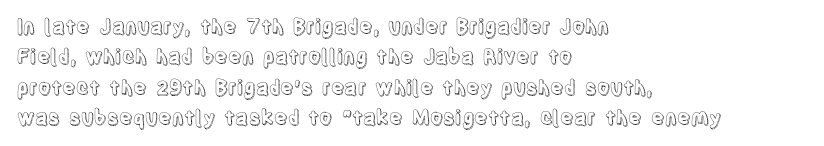
{"italic": "no", "underline": "no", "align": "left", "line_spacing": "normal", "line_spacing_ratio": 1.52, "letter_spacing": "normal", "letter_spacing_em": 0.0, "glyph_px": 20}
